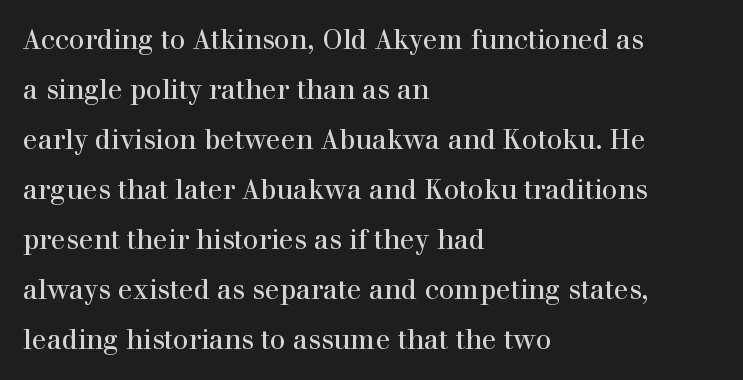
The specimen reads as upright at a glance. Unmarked baselines from the first word to the last. No extra tracking has been applied to these lines. Where is the straight margin? On the left.
